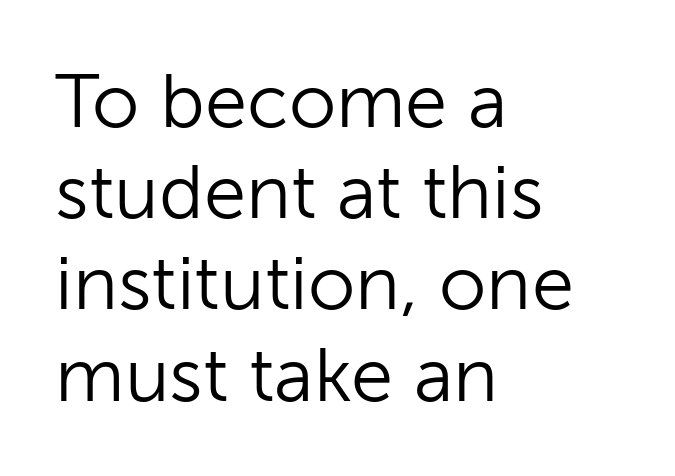
Spacing between characters is what you'd get straight out of the box. Character widths vary here, with narrow letters taking less room than wide ones. Rendered with straight, roman letterforms. The space directly below the letters is spotless. Line beginnings align vertically; line endings do not.
